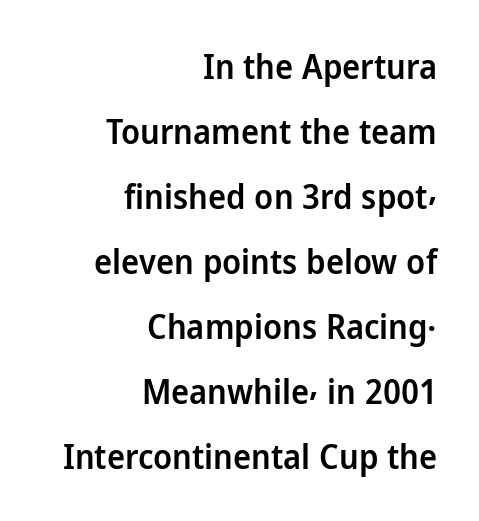
Q: Is the text bold? A: Semi-bold.
Q: Is the text italic (slanted)? A: No, it is upright.
Q: Is the typeface a serif or a sans-serif typeface? A: Sans-serif.
Q: Is the text underlined? A: No.
Q: How is the paragraph aligned? A: Right-aligned.
Q: Is the spacing between letters normal or unusually wide? A: Normal.
Q: Is the spacing between lines tight, normal or loose? A: Loose.
Q: Width (condensed, normal, or wide)? A: Normal.
Q: Stroke contrast? A: Low.
Q: x-height? A: Medium.
Q: Monospaced? A: No.
